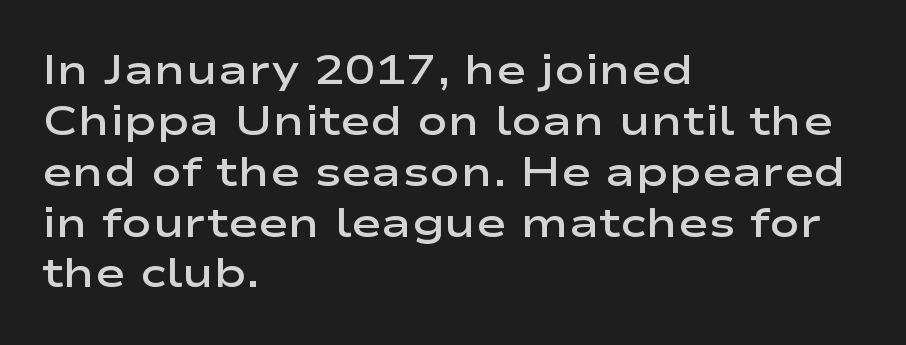
The image shows 41 px semibold, wide sans-serif type, upright; set left-aligned, line spacing 1.24x, normal letter spacing, not underlined; low stroke contrast and a medium x-height.
